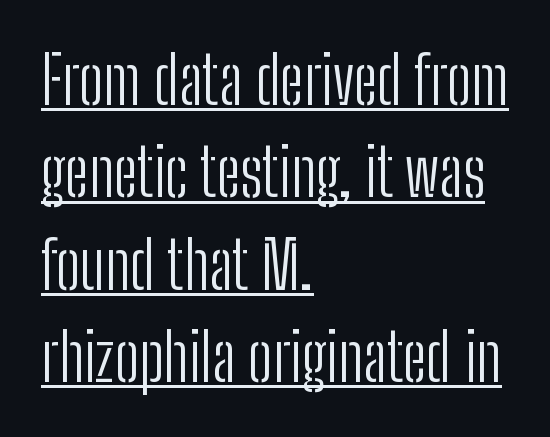
The image shows 65 px light, condensed sans-serif type, upright; set left-aligned, normal line spacing (1.42x), normal letter spacing, underlined; low stroke contrast and a medium x-height.
